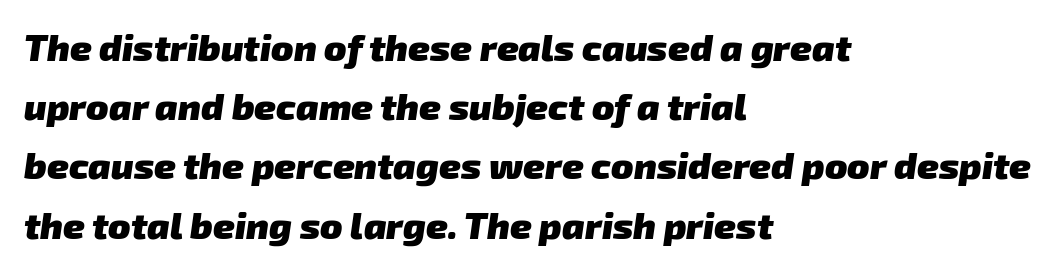
{"serif": "no", "bold": "yes", "weight": "heavy", "width": "normal", "stroke_contrast": "low", "x_height": "medium", "monospaced": "no", "underline": "no", "align": "left", "line_spacing": "normal", "line_spacing_ratio": 1.6, "letter_spacing": "normal", "letter_spacing_em": 0.0, "glyph_px": 37}
